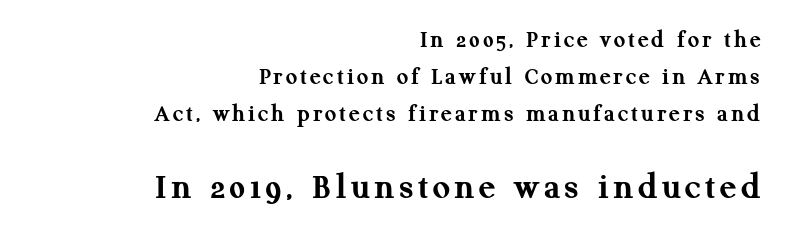
{"serif": "yes", "italic": "no", "bold": "yes", "weight": "semibold", "width": "normal", "stroke_contrast": "medium", "x_height": "medium", "monospaced": "no", "underline": "no", "align": "right", "line_spacing": "normal", "line_spacing_ratio": 1.49, "larger_block": "second", "size_ratio": 1.52, "glyph_px": 38}
